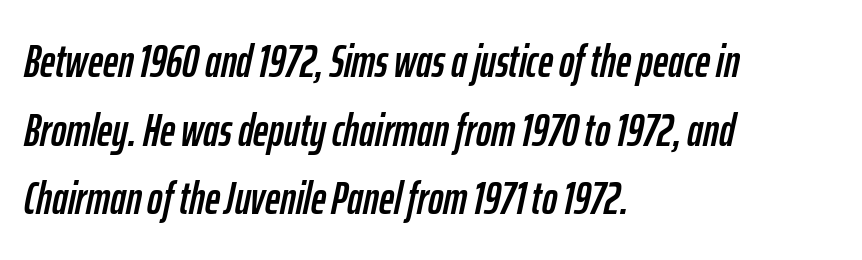
{"italic": "yes", "lean": "right", "slant_degrees": 12, "width": "condensed", "stroke_contrast": "low", "x_height": "medium", "monospaced": "no", "underline": "no", "align": "left", "line_spacing": "normal", "line_spacing_ratio": 1.49, "letter_spacing": "normal", "letter_spacing_em": 0.0, "glyph_px": 46}
